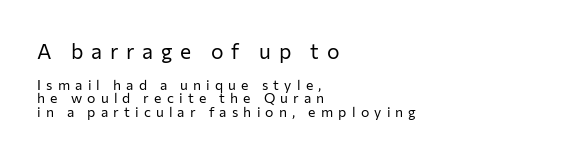
The image shows 21 px text type, upright; set left-aligned, tight line spacing (0.99x), unusually wide letter spacing (+0.37 em), not underlined; the first (top) block is 1.5x larger.
